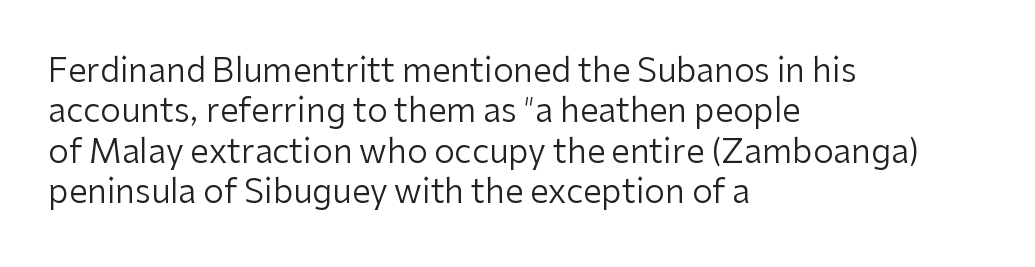
{"serif": "no", "italic": "no", "bold": "no", "weight": "regular", "width": "normal", "stroke_contrast": "low", "x_height": "medium", "monospaced": "no", "underline": "no", "align": "left", "line_spacing_ratio": 1.22, "letter_spacing": "normal", "letter_spacing_em": 0.0, "glyph_px": 33}
